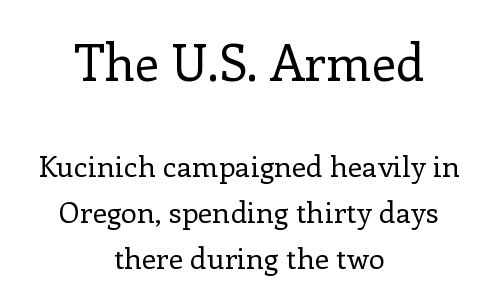
The line texture is even and compact thanks to regular tracking. The typesetting does not lean heavy: it is not bold. You could not count columns in this text — the font is proportionally spaced. Examine the stroke ends and you'll spot serifs. Rendered with straight, roman letterforms. Rule under the text: the space is simply empty.
